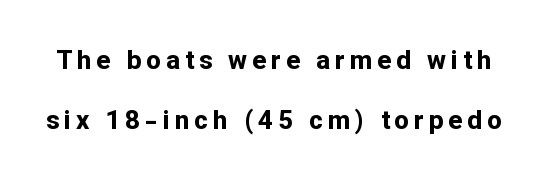
{"italic": "no", "bold": "yes", "underline": "no", "line_spacing": "loose", "line_spacing_ratio": 2.32, "glyph_px": 26}
